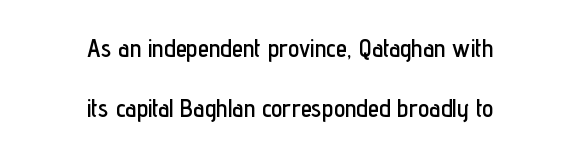
Q: Is the text italic (slanted)? A: No, it is upright.
Q: Is the text underlined? A: No.
Q: How is the paragraph aligned? A: Centered.
Q: Is the spacing between letters normal or unusually wide? A: Normal.
Q: Is the spacing between lines tight, normal or loose? A: Loose.
